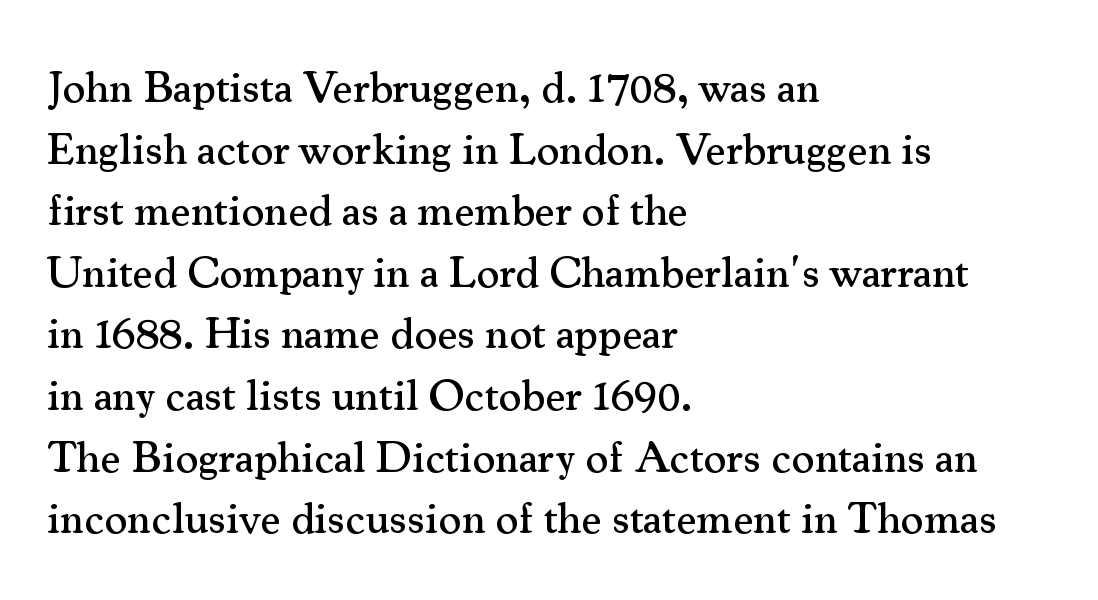
Spacing between characters is what you'd get straight out of the box. Is there much room between lines? A standard amount, neither cramped nor airy. Quick note: not italic, upright. Every row of glyphs begins at an identical x-position on the left. Lines of text with bare space underneath.
